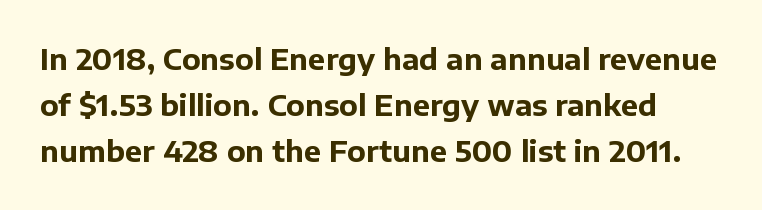
The image shows 29 px bold sans-serif type, upright; set normal line spacing (1.59x), normal letter spacing, not underlined; low stroke contrast and a medium x-height.
